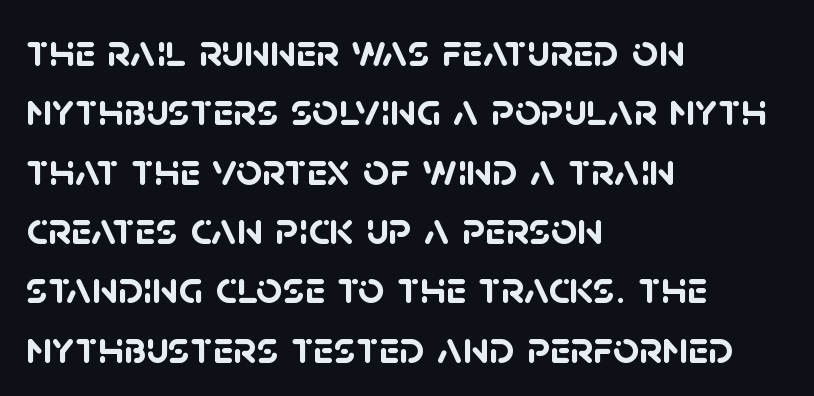
Q: Is the text bold? A: Yes.
Q: Is the typeface a serif or a sans-serif typeface? A: Sans-serif.
Q: Is the text underlined? A: No.
Q: How is the paragraph aligned? A: Left-aligned.
Q: Is the spacing between letters normal or unusually wide? A: Normal.
Q: Is the spacing between lines tight, normal or loose? A: Normal.
Q: Width (condensed, normal, or wide)? A: Normal.
Q: Stroke contrast? A: Low.
Q: x-height? A: Large.
Q: Monospaced? A: No.
